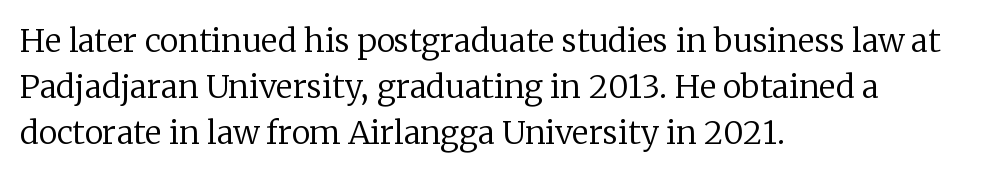
The image shows 32 px regular-weight serif type, upright; set left-aligned, normal line spacing (1.44x), normal letter spacing, not underlined; low stroke contrast and a medium x-height.
